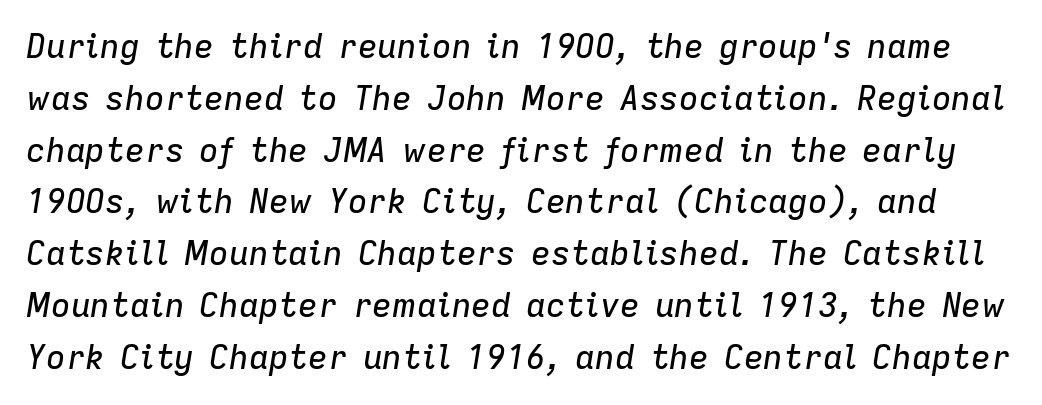
Leading: standard. Style check: oblique. Just letters on the line, the space beneath them empty. Proportional: the letters do not fall into vertical columns.
